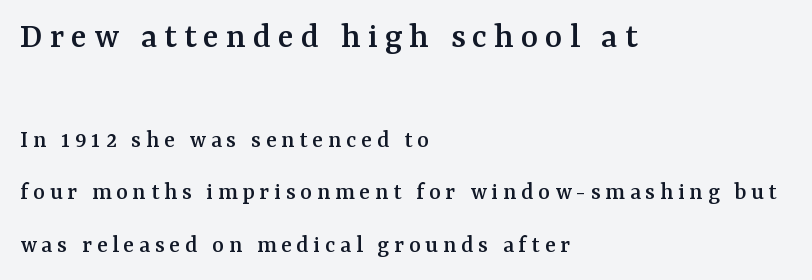
These lines stand farther apart than default settings would place them. I'd call this a serif setting — the letters wear small feet. A typesetter would call this proportional, since set widths differ per character. Line beginnings align vertically; line endings do not.
